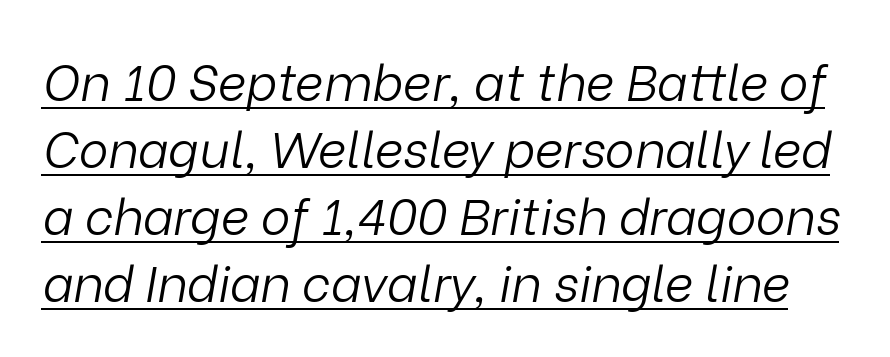
Q: Is the text bold? A: No.
Q: Is the text italic (slanted)? A: Yes, it leans right by about 9 degrees.
Q: Is the text underlined? A: Yes.
Q: Is the spacing between letters normal or unusually wide? A: Normal.
Q: Is the spacing between lines tight, normal or loose? A: Normal.
Q: Width (condensed, normal, or wide)? A: Normal.
Q: Stroke contrast? A: Low.
Q: x-height? A: Medium.
Q: Monospaced? A: No.
